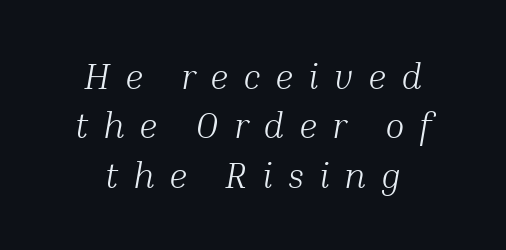
The image shows 36 px light serif type, italic (leaning right); set centered, normal line spacing (1.37x), unusually wide letter spacing (+0.41 em), not underlined; medium stroke contrast and a medium x-height.
